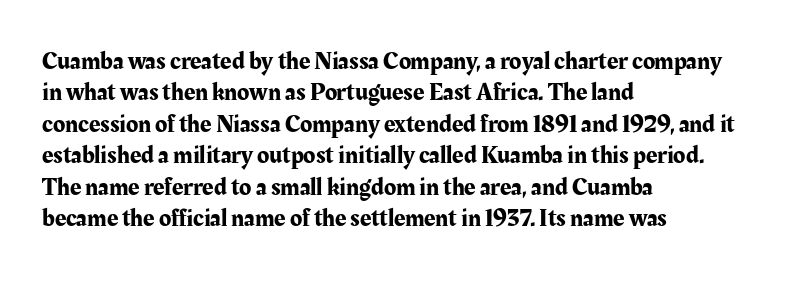
Q: Is the text italic (slanted)? A: No, it is upright.
Q: Is the text underlined? A: No.
Q: How is the paragraph aligned? A: Left-aligned.
Q: Is the spacing between letters normal or unusually wide? A: Normal.
Q: Is the spacing between lines tight, normal or loose? A: Normal.
